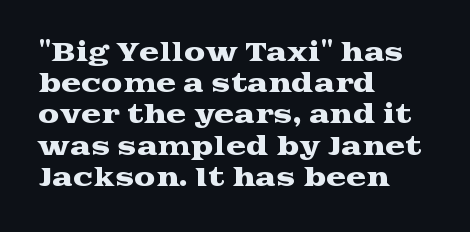
Q: Is the text italic (slanted)? A: No, it is upright.
Q: Is the text underlined? A: No.
Q: How is the paragraph aligned? A: Left-aligned.
Q: Is the spacing between letters normal or unusually wide? A: Normal.
Q: Is the spacing between lines tight, normal or loose? A: Normal.
